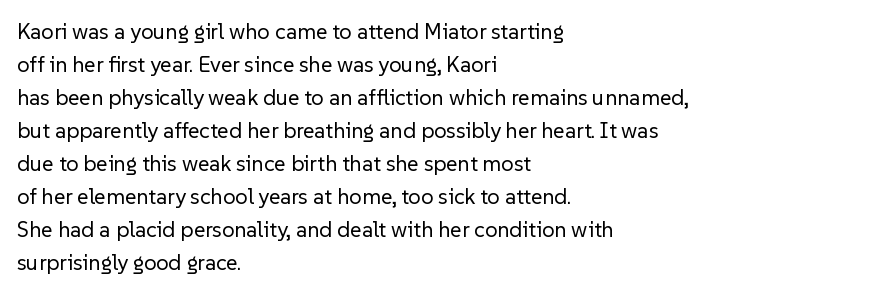
Q: Is the text bold? A: No.
Q: Is the text italic (slanted)? A: No, it is upright.
Q: Is the text underlined? A: No.
Q: How is the paragraph aligned? A: Left-aligned.
Q: Is the spacing between letters normal or unusually wide? A: Normal.
Q: Is the spacing between lines tight, normal or loose? A: Normal.
